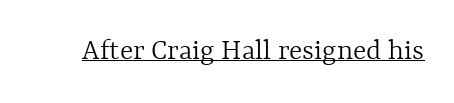
{"italic": "no", "bold": "no", "weight": "light", "width": "normal", "x_height": "medium", "monospaced": "no", "underline": "yes", "letter_spacing": "normal", "letter_spacing_em": 0.0, "glyph_px": 31}
